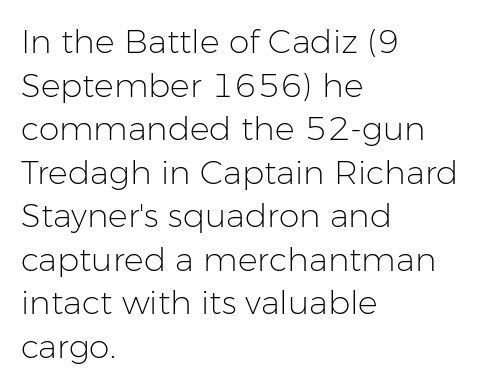
Q: Is the text bold? A: No.
Q: Is the text italic (slanted)? A: No, it is upright.
Q: Is the typeface a serif or a sans-serif typeface? A: Sans-serif.
Q: Is the text underlined? A: No.
Q: How is the paragraph aligned? A: Left-aligned.
Q: Is the spacing between letters normal or unusually wide? A: Normal.
Q: Is the spacing between lines tight, normal or loose? A: Normal.
Q: Width (condensed, normal, or wide)? A: Normal.
Q: Stroke contrast? A: Low.
Q: x-height? A: Medium.
Q: Monospaced? A: No.
